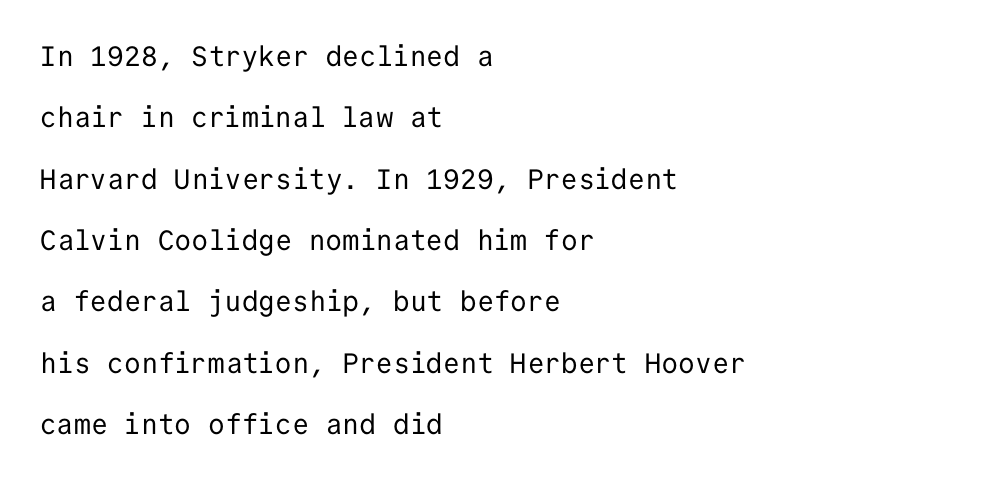
{"serif": "no", "italic": "no", "bold": "no", "weight": "regular", "width": "normal", "stroke_contrast": "low", "x_height": "medium", "monospaced": "yes", "underline": "no", "align": "left", "line_spacing": "loose", "line_spacing_ratio": 2.19, "letter_spacing": "normal", "letter_spacing_em": 0.0, "glyph_px": 28}
